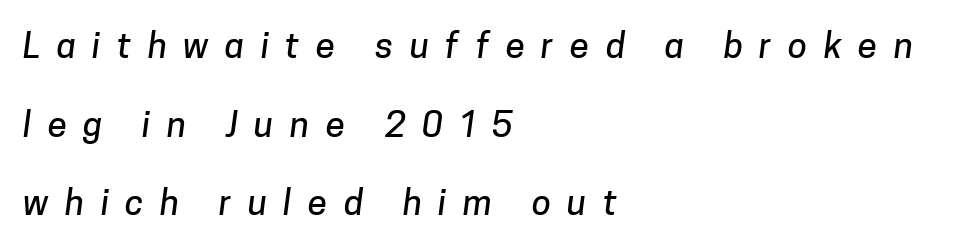
Students, observe: this is what heavily led, spacious text looks like. Type without underlining. The letters advance in unequal steps, a hallmark of proportional type. The rendering anchors every line to the left-hand side.
